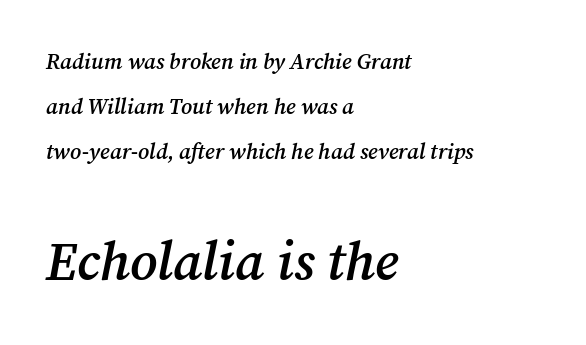
Q: Is the text bold? A: Semi-bold.
Q: Is the text italic (slanted)? A: Yes, it leans right by about 12 degrees.
Q: Is the typeface a serif or a sans-serif typeface? A: Serif.
Q: Is the text underlined? A: No.
Q: How is the paragraph aligned? A: Left-aligned.
Q: Is the spacing between letters normal or unusually wide? A: Normal.
Q: Is the spacing between lines tight, normal or loose? A: Loose.
Q: Which block of text is set in a larger size, the first (top) or the second (bottom)? A: The second (bottom) one.
Q: Width (condensed, normal, or wide)? A: Normal.
Q: Stroke contrast? A: Medium.
Q: x-height? A: Medium.
Q: Monospaced? A: No.
